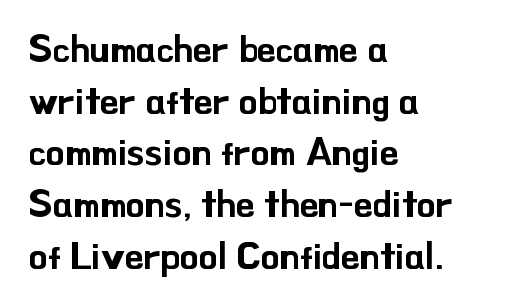
{"serif": "no", "italic": "no", "width": "normal", "stroke_contrast": "low", "x_height": "small", "monospaced": "no", "underline": "no", "align": "left", "line_spacing": "normal", "line_spacing_ratio": 1.36, "letter_spacing": "normal", "letter_spacing_em": 0.0, "glyph_px": 38}
